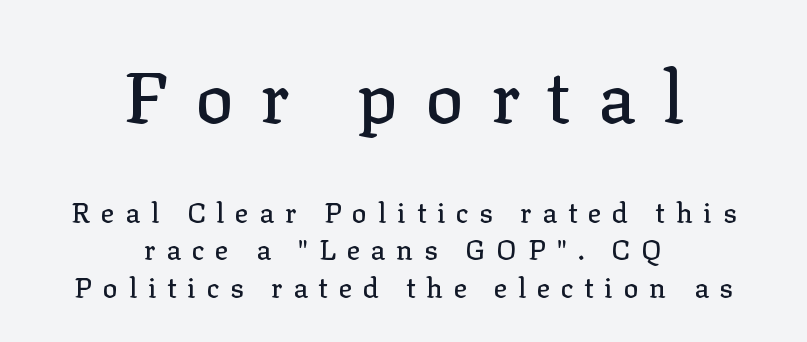
The image shows 71 px serif type, upright; set centered, normal line spacing (1.35x), unusually wide letter spacing (+0.38 em), not underlined; the first (top) block is 2.54x larger; low stroke contrast and a medium x-height.
